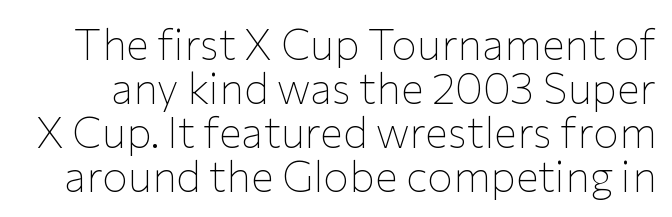
How are the letters spaced? Ordinarily, with no added tracking. Regarding leading, the lines here are crowded together. Counters stay open thanks to moderate or lighter strokes. The letters carry no serifs — their stems end cleanly without finishing strokes. Ascenders rise straight up at ninety degrees. Anything drawn beneath the words? Only blank space.
